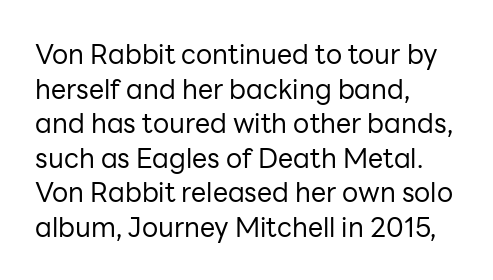
The image shows 27 px text type, upright; set left-aligned, normal line spacing (1.28x), normal letter spacing, not underlined.
